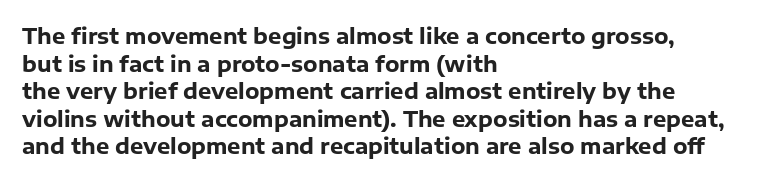
Normally led — the rows are evenly, conventionally spaced. Caption: standard tracking, unaltered. Check the space under the baseline: it is left empty. This sample is left-justified, so line endings fall wherever the words run out. These lines were composed using upright roman letters.
